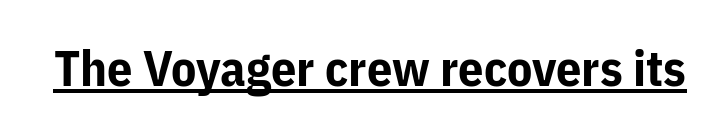
The image shows 50 px bold sans-serif type, upright; set normal letter spacing, underlined; low stroke contrast and a medium x-height.
